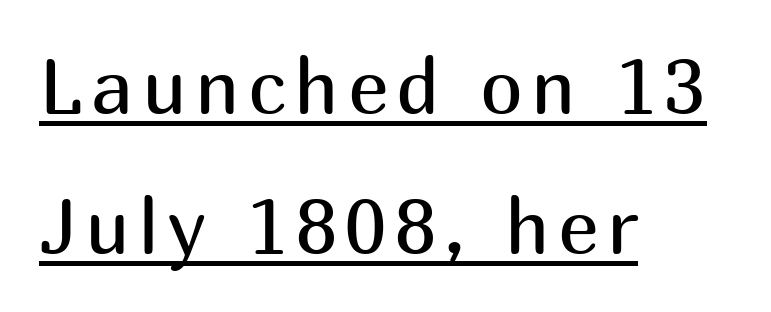
The passage shown is underscored from start to finish. Rendered with straight, roman letterforms. Is this a fixed-width face? No — the glyphs have proportional, varying widths. The typesetting does not lean heavy: it is not bold.
